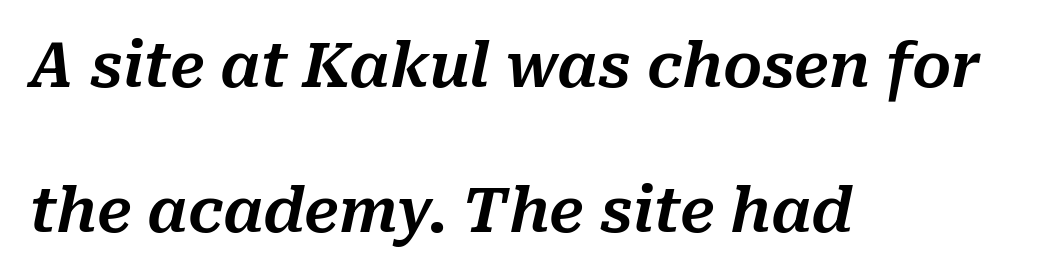
The image shows 61 px text type, italic (leaning right); set left-aligned, loose line spacing (2.38x), normal letter spacing, not underlined; medium stroke contrast and a medium x-height.
